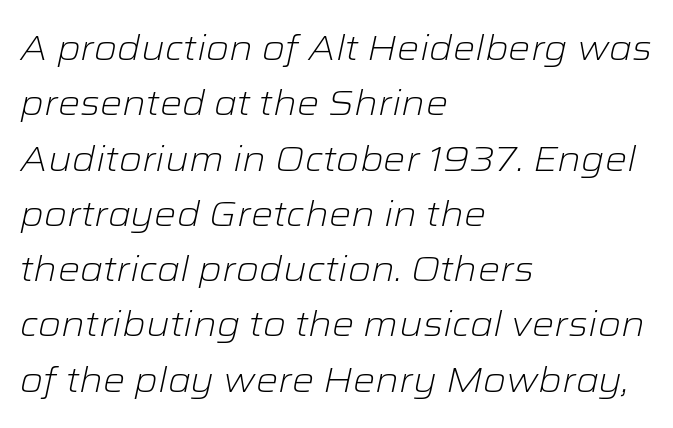
Ink coverage per letter is moderate at most. Teacher's note: observe the even left margin — that is flush-left alignment. Here the glyphs are tracked normally, forming tight word shapes. Lines of text with bare space underneath. The leading is moderate, giving the passage an even texture. Is this a fixed-width face? No — the glyphs have proportional, varying widths.
